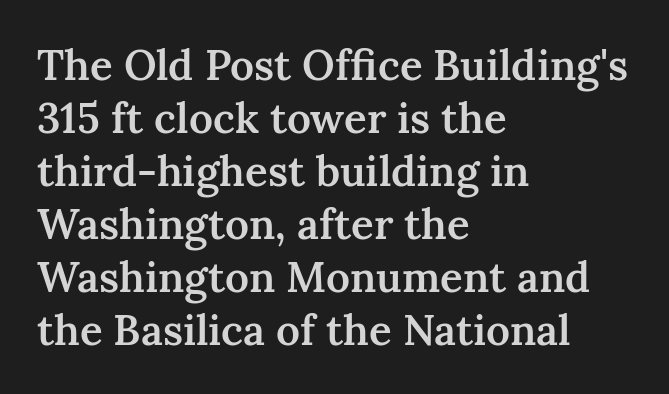
Q: Is the text bold? A: Semi-bold.
Q: Is the text italic (slanted)? A: No, it is upright.
Q: Is the typeface a serif or a sans-serif typeface? A: Serif.
Q: Is the text underlined? A: No.
Q: How is the paragraph aligned? A: Left-aligned.
Q: Is the spacing between letters normal or unusually wide? A: Normal.
Q: Is the spacing between lines tight, normal or loose? A: Normal.
Q: Width (condensed, normal, or wide)? A: Normal.
Q: Stroke contrast? A: Medium.
Q: x-height? A: Medium.
Q: Monospaced? A: No.
